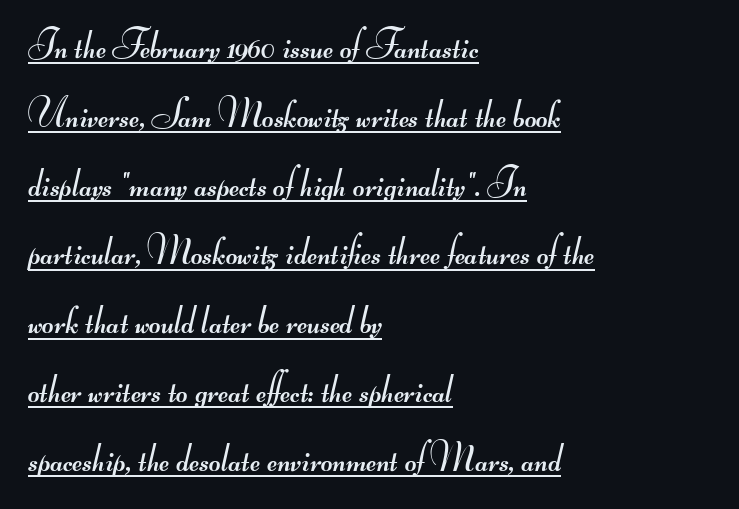
The image shows 40 px regular-weight, wide sans-serif type; set left-aligned, line spacing 1.72x, normal letter spacing, underlined; medium stroke contrast.
